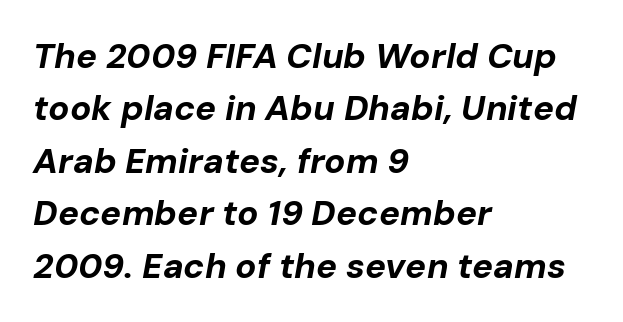
{"italic": "yes", "lean": "right", "slant_degrees": 10, "bold": "yes", "weight": "bold", "width": "normal", "stroke_contrast": "low", "x_height": "medium", "monospaced": "no", "underline": "no", "align": "left", "line_spacing": "normal", "line_spacing_ratio": 1.5, "letter_spacing": "normal", "letter_spacing_em": 0.0, "glyph_px": 35}
